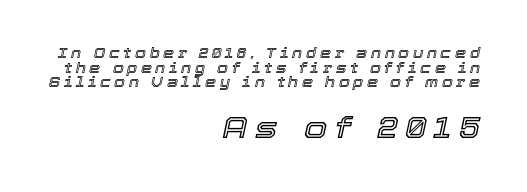
{"italic": "yes", "lean": "right", "slant_degrees": 12, "width": "normal", "x_height": "medium", "monospaced": "no", "underline": "no", "align": "right", "line_spacing": "tight", "line_spacing_ratio": 1.05, "letter_spacing": "wide", "letter_spacing_em": 0.26, "larger_block": "second", "size_ratio": 2.14, "glyph_px": 30}
